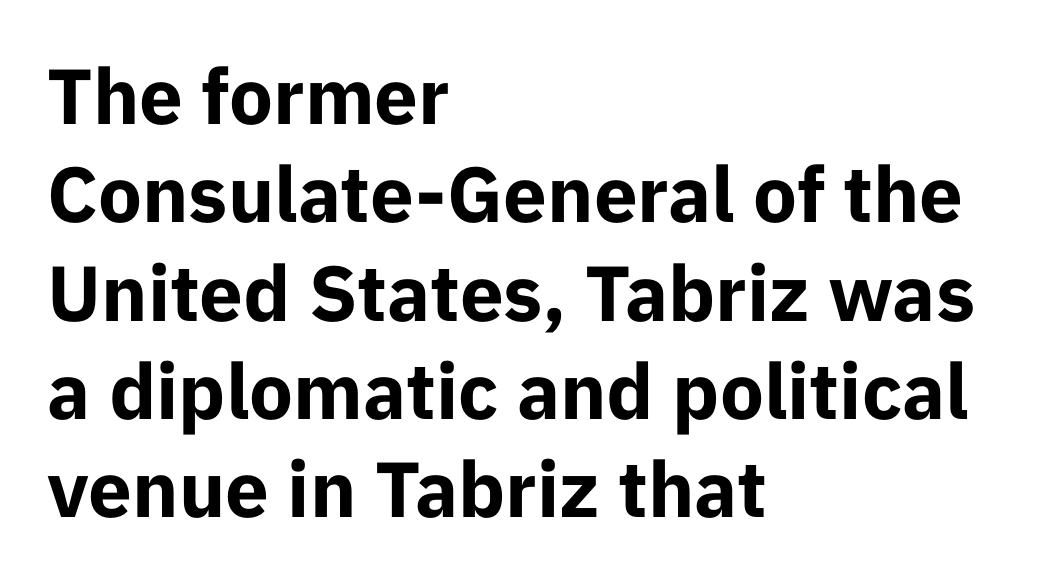
Do the letters lean? They stand straight. The paragraph has a hard left edge and a soft right edge. Each new line begins a customary step beneath the previous one. I'd call this a sans setting — the letters go barefoot. Note the varied advance widths — an 'i' is clearly narrower than an 'm'. No extra tracking has been applied to these lines.
